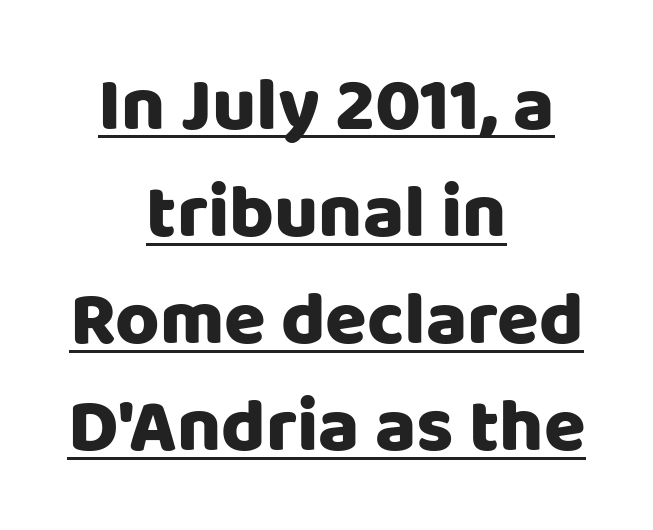
Posture: upright roman. These lines are centered, leaving both edges ragged. Rows of type keep a routine distance in the vertical direction. In terms of letterform style, serifs are entirely absent. Looks like regular typesetting: each glyph gets only the width it needs.
